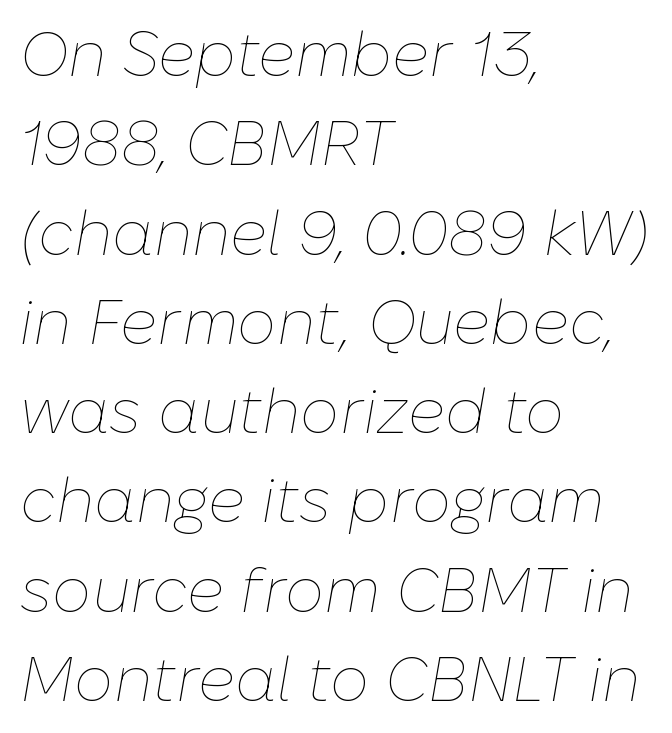
Italic: yes, the glyphs are oblique. Every row of glyphs begins at an identical x-position on the left. Compared with a typical body face, this is equally light or lighter still. The tracking reads as untouched default to a designer's eye. These lines are rendered in a variable-pitch font. Rule under the text: the space is simply empty.
